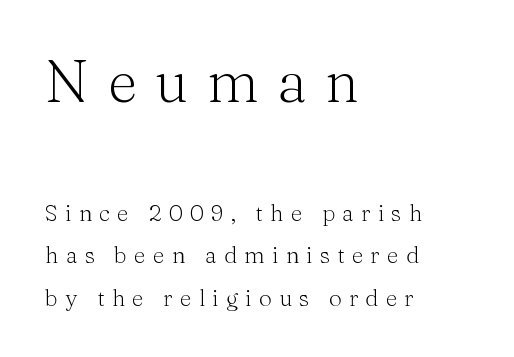
Q: Is the text bold? A: No.
Q: Is the text italic (slanted)? A: No, it is upright.
Q: Is the typeface a serif or a sans-serif typeface? A: Serif.
Q: Is the text underlined? A: No.
Q: How is the paragraph aligned? A: Left-aligned.
Q: Is the spacing between letters normal or unusually wide? A: Unusually wide.
Q: Which block of text is set in a larger size, the first (top) or the second (bottom)? A: The first (top) one.
Q: Width (condensed, normal, or wide)? A: Normal.
Q: Stroke contrast? A: Medium.
Q: x-height? A: Medium.
Q: Monospaced? A: No.
